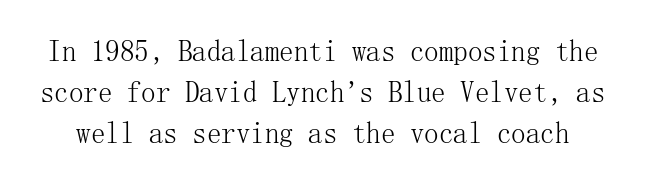
Q: Is the text bold? A: No.
Q: Is the text italic (slanted)? A: No, it is upright.
Q: Is the typeface a serif or a sans-serif typeface? A: Serif.
Q: Is the text underlined? A: No.
Q: Is the spacing between letters normal or unusually wide? A: Normal.
Q: Is the spacing between lines tight, normal or loose? A: Normal.
Q: Width (condensed, normal, or wide)? A: Normal.
Q: Stroke contrast? A: Medium.
Q: x-height? A: Medium.
